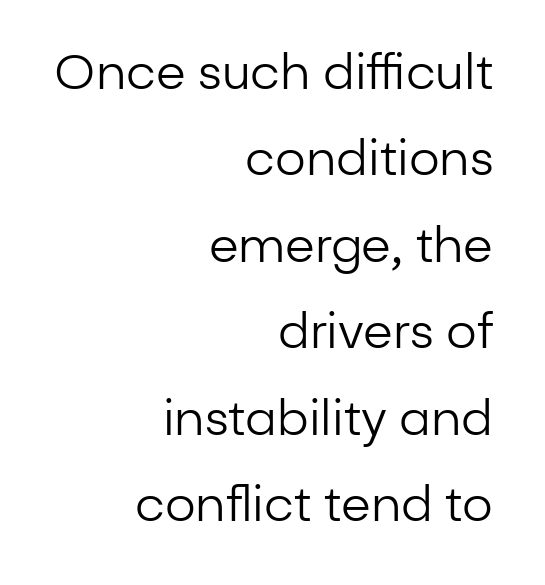
Descenders are the only things crossing below the line. Italic? Not at all — the glyphs are vertical. The tracking reads as untouched default to a designer's eye. What kind of face is this? One without serifs — a sans. Proportional: the letters do not fall into vertical columns. The typeface has the unassuming heft of standard copy or less.
